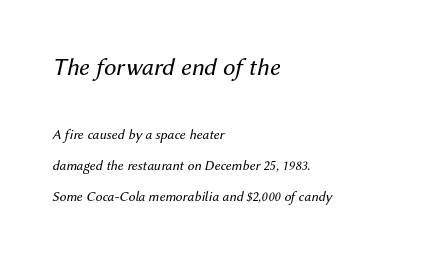
Q: Is the text bold? A: No.
Q: Is the text italic (slanted)? A: Yes, it leans right by about 12 degrees.
Q: Is the text underlined? A: No.
Q: How is the paragraph aligned? A: Left-aligned.
Q: Is the spacing between letters normal or unusually wide? A: Normal.
Q: Is the spacing between lines tight, normal or loose? A: Loose.
Q: Which block of text is set in a larger size, the first (top) or the second (bottom)? A: The first (top) one.
